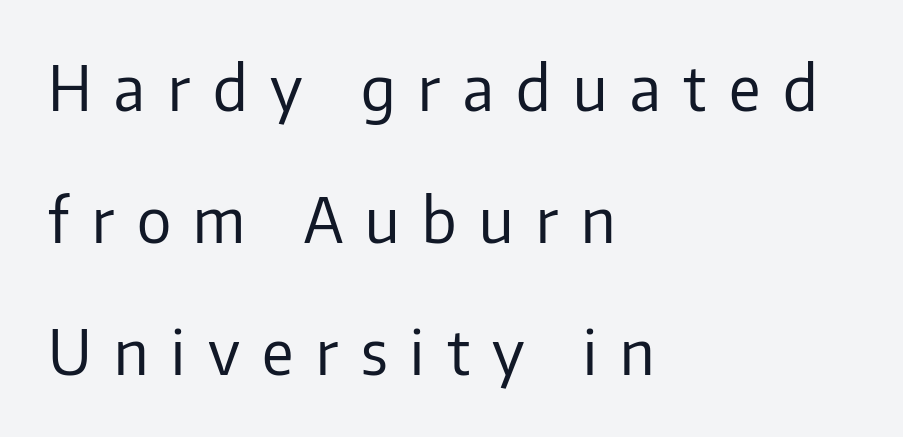
Here the designer chose a conventional face with non-uniform glyph widths. The lines in this sample share a left origin and differ only in where they stop. Heft: none added — not bold. Look at the bottom of the vertical strokes: they stop flat, with no serifs. The vertical gap from one line to the next is large.
